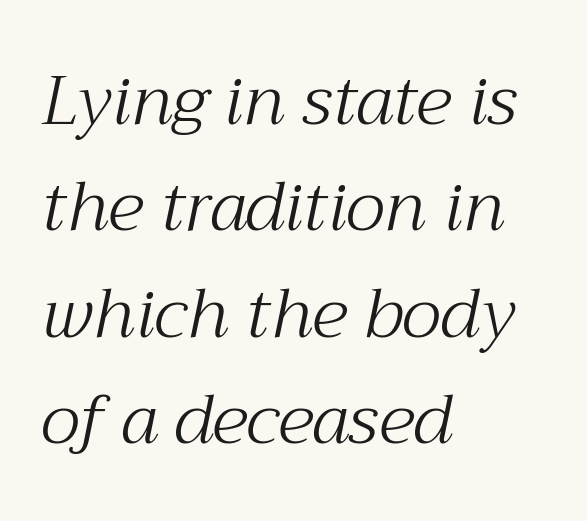
Q: Is the text bold? A: No.
Q: Is the text italic (slanted)? A: Yes, it leans right by about 12 degrees.
Q: Is the typeface a serif or a sans-serif typeface? A: Serif.
Q: Is the text underlined? A: No.
Q: How is the paragraph aligned? A: Left-aligned.
Q: Is the spacing between letters normal or unusually wide? A: Normal.
Q: Is the spacing between lines tight, normal or loose? A: Normal.
Q: Width (condensed, normal, or wide)? A: Normal.
Q: Stroke contrast? A: Medium.
Q: x-height? A: Medium.
Q: Monospaced? A: No.
